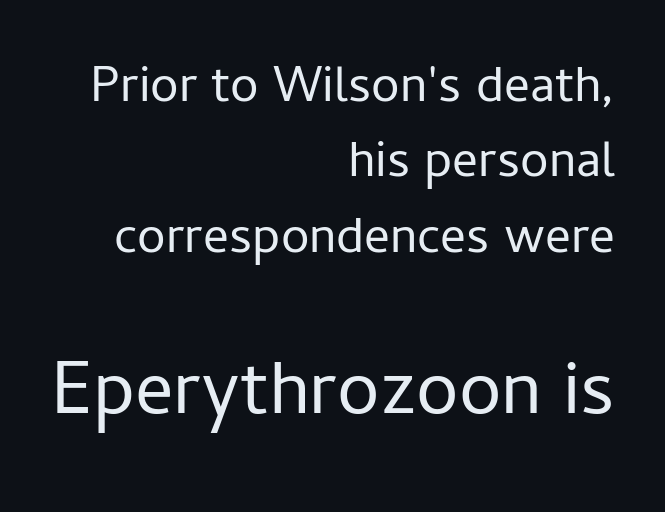
The image shows 76 px regular-weight sans-serif type, upright; set right-aligned, normal line spacing (1.48x), normal letter spacing, not underlined; the second (bottom) block is 1.49x larger; low stroke contrast and a medium x-height.
